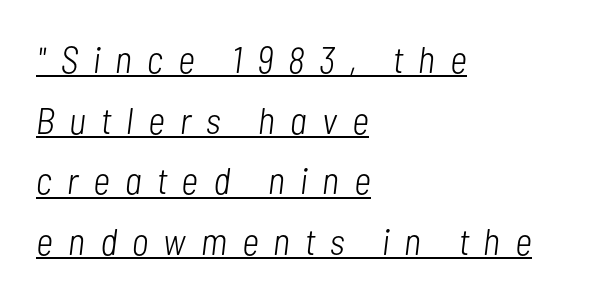
The image shows 37 px light, condensed type, italic (leaning right); set left-aligned, normal line spacing (1.64x), unusually wide letter spacing (+0.41 em), underlined; low stroke contrast and a medium x-height.
